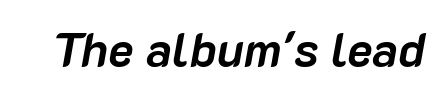
Q: Is the text bold? A: Yes.
Q: Is the text italic (slanted)? A: Yes, it leans right by about 10 degrees.
Q: Is the text underlined? A: No.
Q: Is the spacing between letters normal or unusually wide? A: Normal.
Q: Width (condensed, normal, or wide)? A: Normal.
Q: Stroke contrast? A: Low.
Q: x-height? A: Medium.
Q: Monospaced? A: No.
